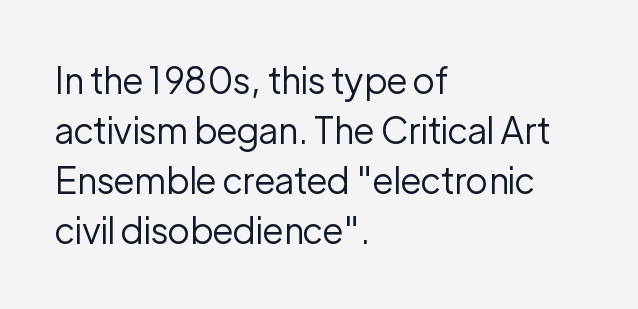
The image shows 36 px regular-weight sans-serif type, upright; set left-aligned, normal line spacing (1.39x), normal letter spacing, not underlined; low stroke contrast and a medium x-height.
